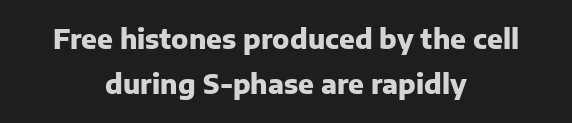
{"italic": "no", "bold": "yes", "underline": "no", "align": "center", "line_spacing_ratio": 1.74, "letter_spacing": "normal", "letter_spacing_em": 0.0, "glyph_px": 26}
